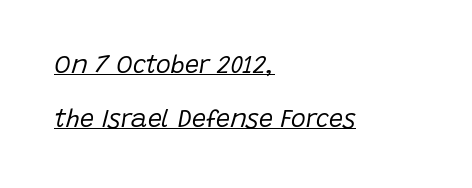
{"italic": "yes", "lean": "right", "slant_degrees": 15, "bold": "no", "underline": "yes", "align": "left", "line_spacing": "loose", "line_spacing_ratio": 2.16, "letter_spacing": "normal", "letter_spacing_em": 0.0, "glyph_px": 25}
